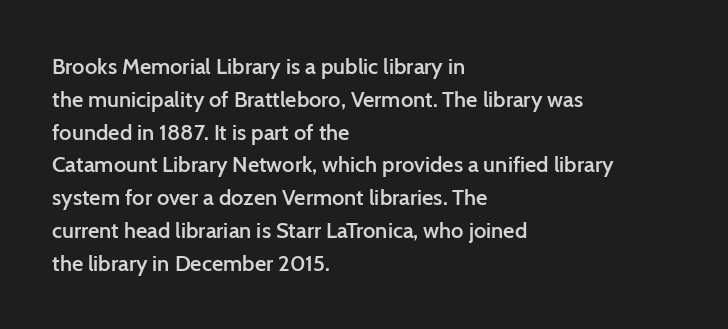
Q: Is the text bold? A: Semi-bold.
Q: Is the text italic (slanted)? A: No, it is upright.
Q: Is the text underlined? A: No.
Q: How is the paragraph aligned? A: Left-aligned.
Q: Is the spacing between letters normal or unusually wide? A: Normal.
Q: Is the spacing between lines tight, normal or loose? A: Normal.
